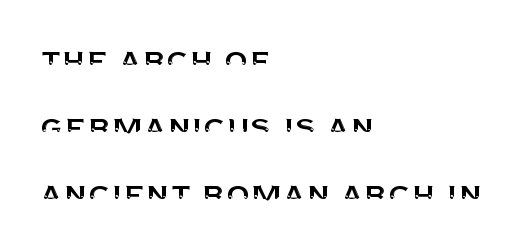
Nothing sits at the stroke ends, so this counts as sans-serif. Words appear dense and cohesive because spacing is normal. Underline: absent. The face used here is proportionally spaced, like ordinary book or web type. Line beginnings align vertically; line endings do not.
